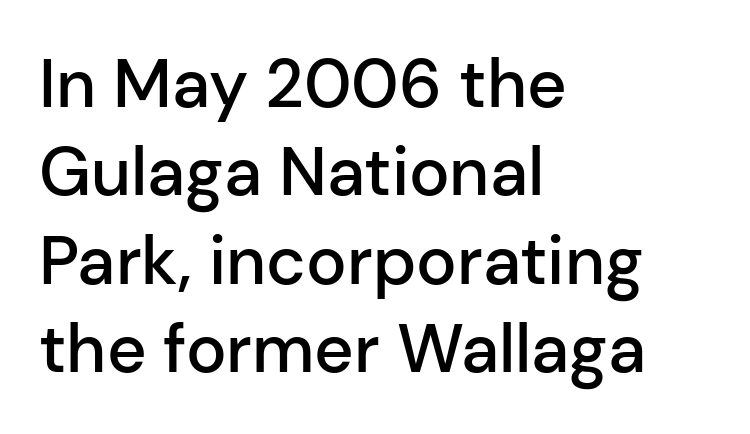
Q: Is the text bold? A: Semi-bold.
Q: Is the text italic (slanted)? A: No, it is upright.
Q: Is the typeface a serif or a sans-serif typeface? A: Sans-serif.
Q: Is the text underlined? A: No.
Q: How is the paragraph aligned? A: Left-aligned.
Q: Is the spacing between letters normal or unusually wide? A: Normal.
Q: Is the spacing between lines tight, normal or loose? A: Normal.
Q: Width (condensed, normal, or wide)? A: Normal.
Q: Stroke contrast? A: Low.
Q: x-height? A: Medium.
Q: Monospaced? A: No.
